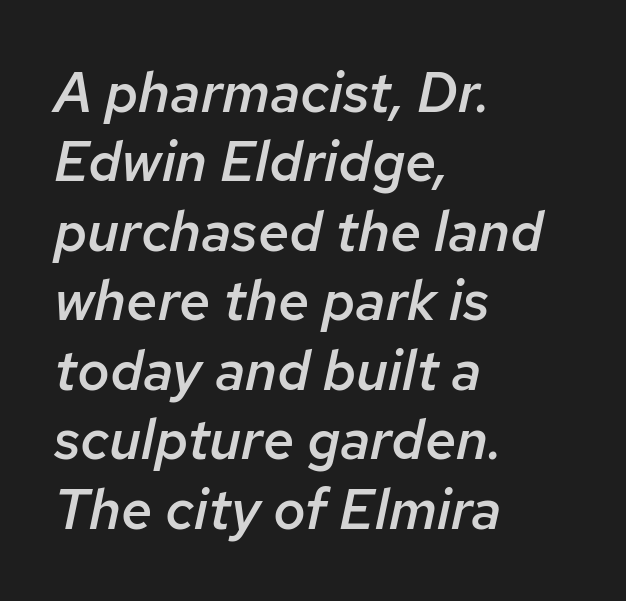
Emphasis by weight is partial: semibold. Left-aligned paragraph, ragged on the right. Just letters on the line, the space beneath them empty. Each letter keeps its own natural width here, so spacing adapts to shape. Compared with typical body copy, the letter spacing here is the same.
